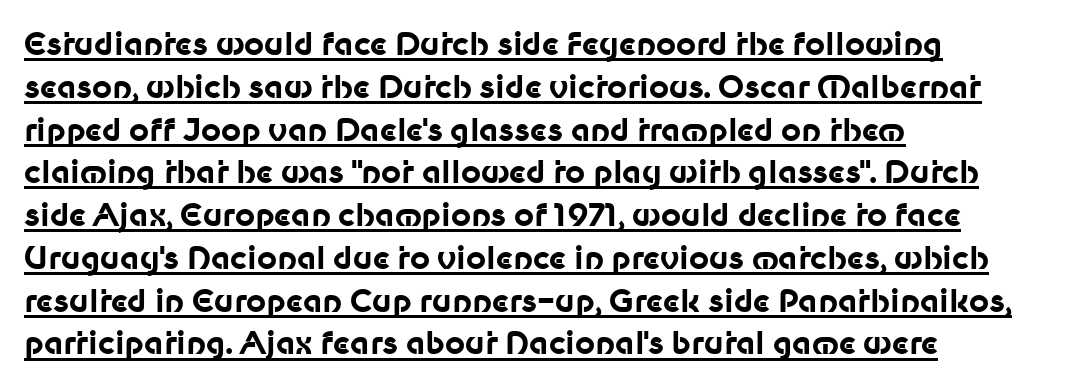
{"serif": "no", "italic": "no", "bold": "yes", "weight": "bold", "width": "normal", "stroke_contrast": "low", "x_height": "medium", "monospaced": "no", "underline": "yes", "align": "left", "line_spacing": "normal", "line_spacing_ratio": 1.38, "letter_spacing": "normal", "letter_spacing_em": 0.0, "glyph_px": 31}
